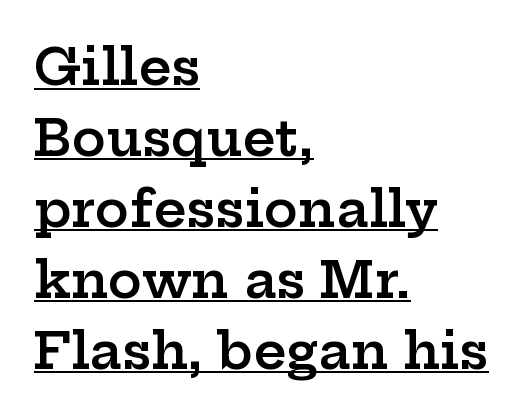
The face used here is proportionally spaced, like ordinary book or web type. Quick note: interline space is typical. Stems and bowls a touch heavier than normal — semibold. When letters stand straight like this, we call the style roman or upright. The passage is arranged the way most books set body copy — flush left.
